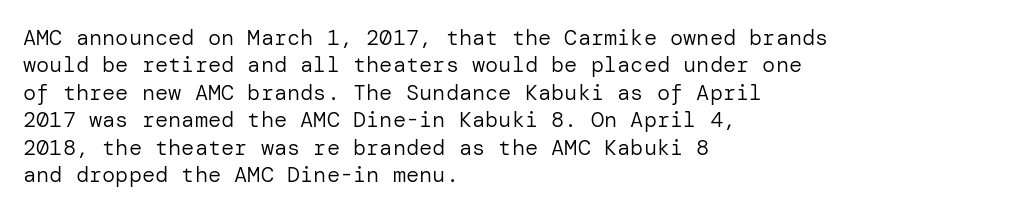
Counters stay open thanks to moderate or lighter strokes. All the whitespace from short lines collects on the right. Normally led — the rows are evenly, conventionally spaced. The glyphs are unaccompanied by any horizontal stroke below them.
